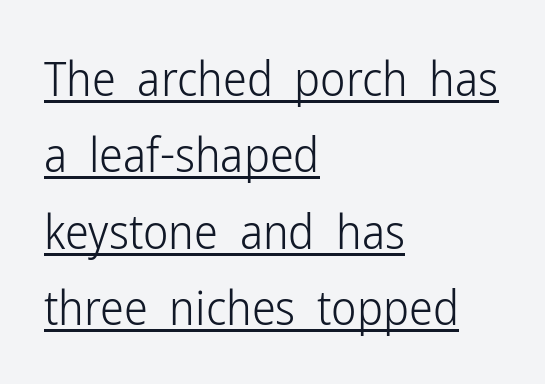
{"serif": "no", "italic": "no", "bold": "no", "weight": "light", "width": "condensed", "stroke_contrast": "low", "x_height": "medium", "monospaced": "no", "underline": "yes", "align": "left", "line_spacing": "normal", "line_spacing_ratio": 1.59, "letter_spacing": "normal", "letter_spacing_em": 0.0, "glyph_px": 48}
